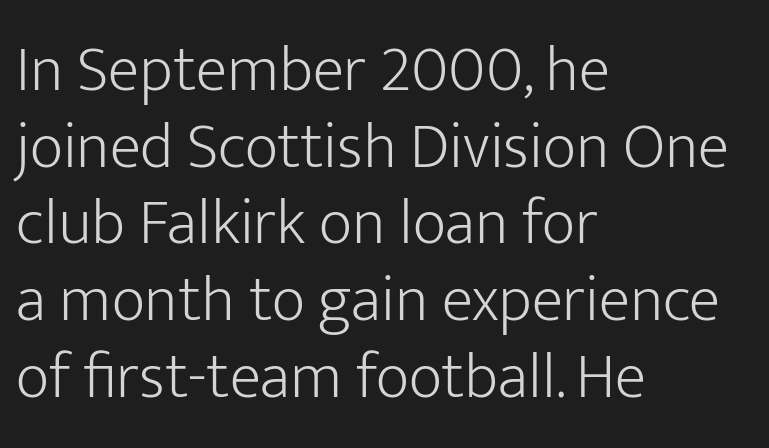
Q: Is the text bold? A: No.
Q: Is the text italic (slanted)? A: No, it is upright.
Q: Is the typeface a serif or a sans-serif typeface? A: Sans-serif.
Q: Is the text underlined? A: No.
Q: How is the paragraph aligned? A: Left-aligned.
Q: Is the spacing between letters normal or unusually wide? A: Normal.
Q: Width (condensed, normal, or wide)? A: Normal.
Q: Stroke contrast? A: Low.
Q: x-height? A: Medium.
Q: Monospaced? A: No.
